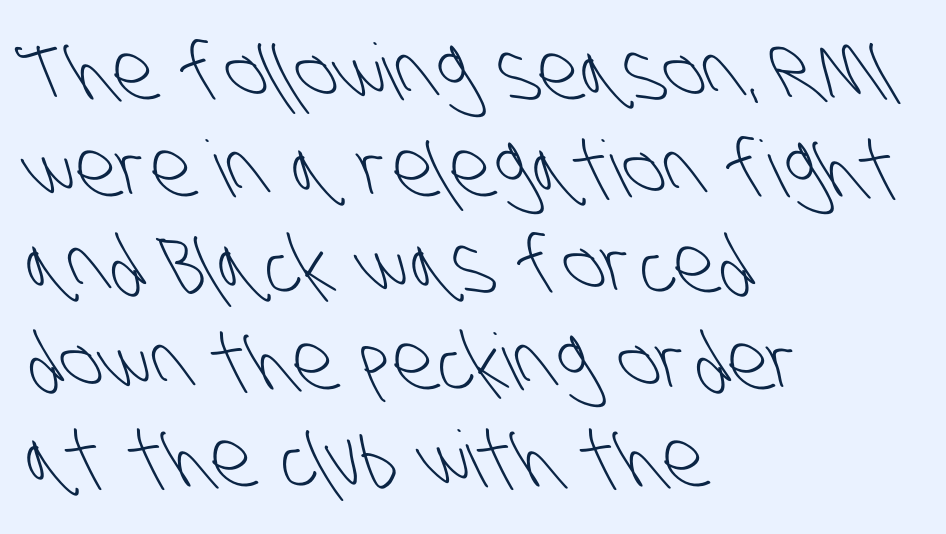
The image shows 78 px light, condensed sans-serif type; set left-aligned, line spacing 1.24x, normal letter spacing, not underlined; low stroke contrast and a large x-height.
